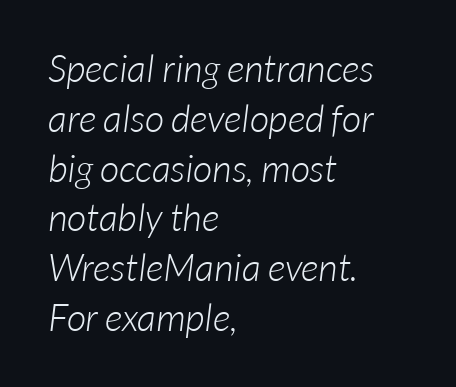
{"serif": "no", "bold": "no", "weight": "light", "width": "normal", "stroke_contrast": "low", "x_height": "medium", "monospaced": "no", "underline": "no", "align": "left", "line_spacing": "normal", "line_spacing_ratio": 1.31, "letter_spacing": "normal", "letter_spacing_em": 0.0, "glyph_px": 38}
